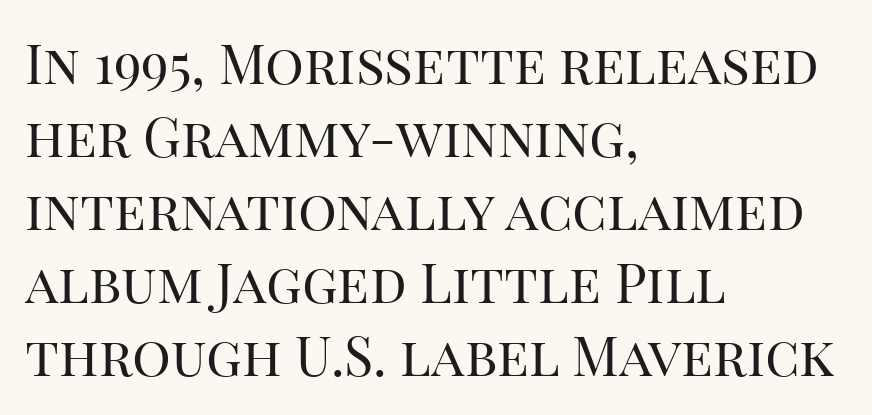
{"serif": "yes", "italic": "no", "bold": "no", "weight": "regular", "width": "normal", "stroke_contrast": "high", "x_height": "large", "monospaced": "no", "underline": "no", "align": "left", "line_spacing": "normal", "line_spacing_ratio": 1.35, "letter_spacing": "normal", "letter_spacing_em": 0.0, "glyph_px": 54}
